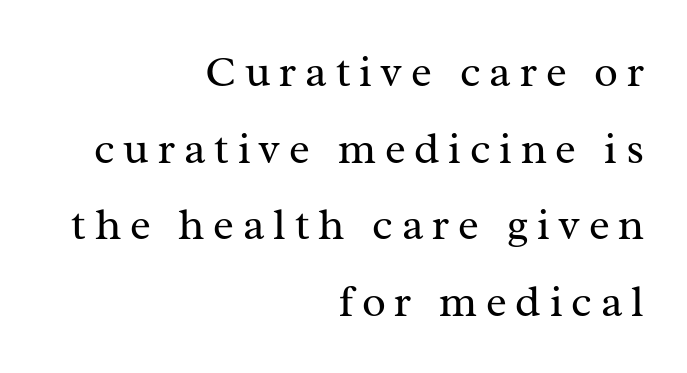
What stands out about the letter spacing? Its width — letters are far apart. Each letter keeps its own natural width here, so spacing adapts to shape. This is the regular roman posture of the typeface. Nobody drew a line under any word here.
